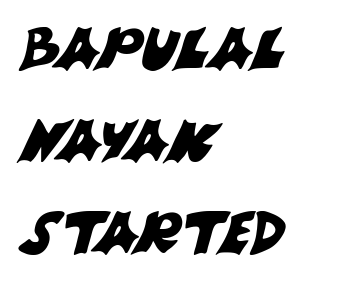
The image shows 58 px sans-serif type; set left-aligned, normal line spacing (1.59x), normal letter spacing, not underlined; medium stroke contrast and a large x-height.
